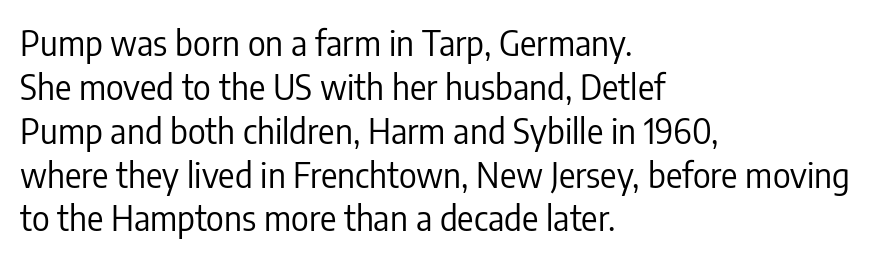
{"serif": "no", "italic": "no", "bold": "no", "weight": "regular", "width": "condensed", "stroke_contrast": "low", "x_height": "medium", "monospaced": "no", "underline": "no", "align": "left", "line_spacing": "normal", "line_spacing_ratio": 1.29, "letter_spacing": "normal", "letter_spacing_em": 0.0, "glyph_px": 34}
